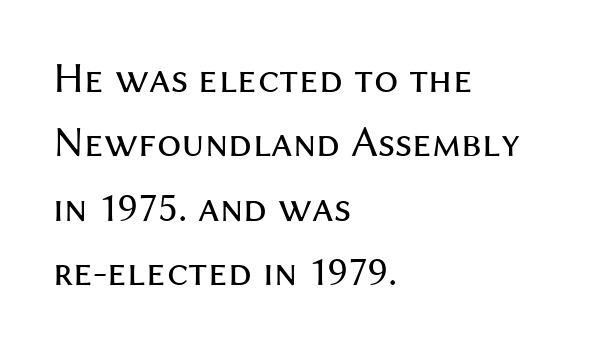
{"serif": "no", "italic": "no", "bold": "no", "weight": "regular", "width": "normal", "stroke_contrast": "medium", "x_height": "medium", "monospaced": "no", "underline": "no", "align": "left", "line_spacing": "normal", "line_spacing_ratio": 1.5, "letter_spacing": "normal", "letter_spacing_em": 0.0, "glyph_px": 43}
